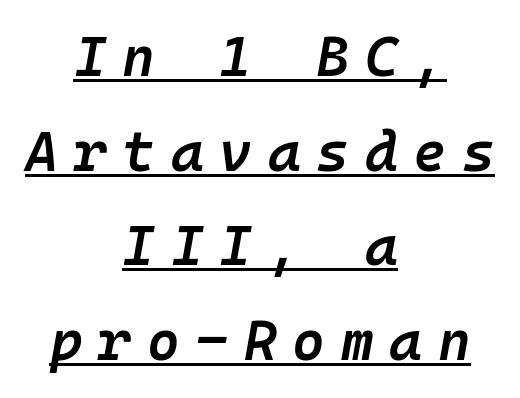
Q: Is the text bold? A: Semi-bold.
Q: Is the text italic (slanted)? A: Yes, it leans right by about 10 degrees.
Q: Is the text underlined? A: Yes.
Q: How is the paragraph aligned? A: Centered.
Q: Is the spacing between letters normal or unusually wide? A: Unusually wide.
Q: Is the spacing between lines tight, normal or loose? A: Normal.
Q: Width (condensed, normal, or wide)? A: Normal.
Q: Stroke contrast? A: Low.
Q: x-height? A: Medium.
Q: Monospaced? A: Yes.
